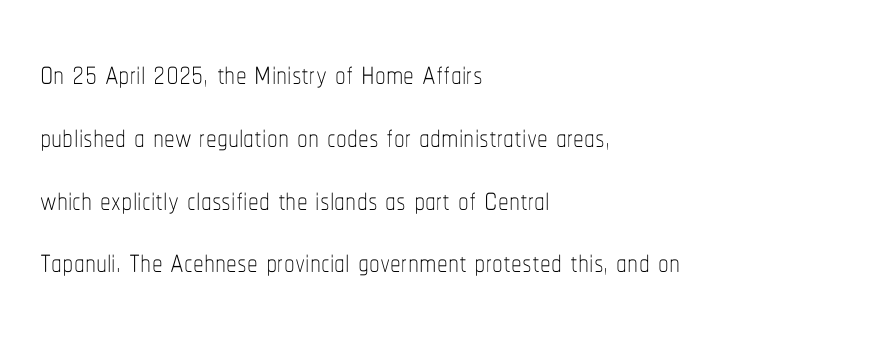
The passage shown has conventional tracking throughout. Letters have the restrained weight of plain body copy at most. You can tell it's not italic because the verticals are truly vertical. The rendering anchors every line to the left-hand side. This block has exactly the height ordinary leading produces. This sample has the flowing, uneven cadence of proportional lettering.
